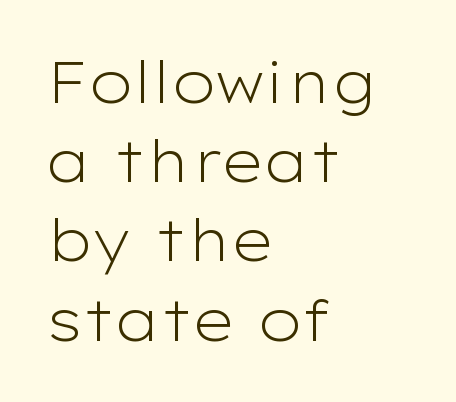
{"serif": "no", "italic": "no", "bold": "no", "weight": "light", "width": "wide", "stroke_contrast": "low", "x_height": "medium", "monospaced": "no", "underline": "no", "align": "left", "line_spacing": "normal", "line_spacing_ratio": 1.39, "letter_spacing": "normal", "letter_spacing_em": 0.0, "glyph_px": 57}
